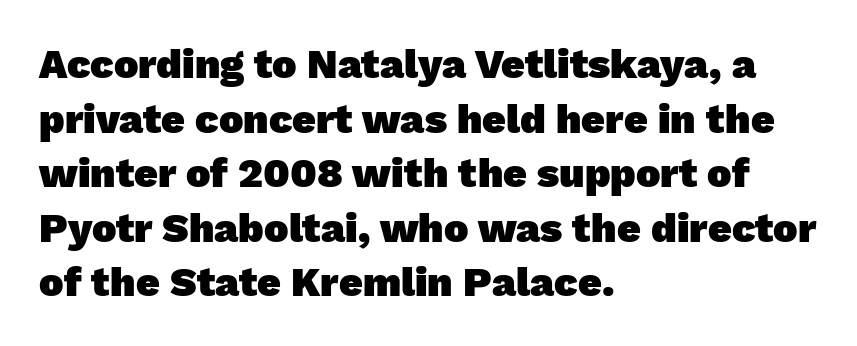
Q: Is the text bold? A: Yes.
Q: Is the typeface a serif or a sans-serif typeface? A: Sans-serif.
Q: Is the text underlined? A: No.
Q: How is the paragraph aligned? A: Left-aligned.
Q: Is the spacing between letters normal or unusually wide? A: Normal.
Q: Is the spacing between lines tight, normal or loose? A: Normal.
Q: Width (condensed, normal, or wide)? A: Normal.
Q: Stroke contrast? A: Low.
Q: x-height? A: Medium.
Q: Monospaced? A: No.
